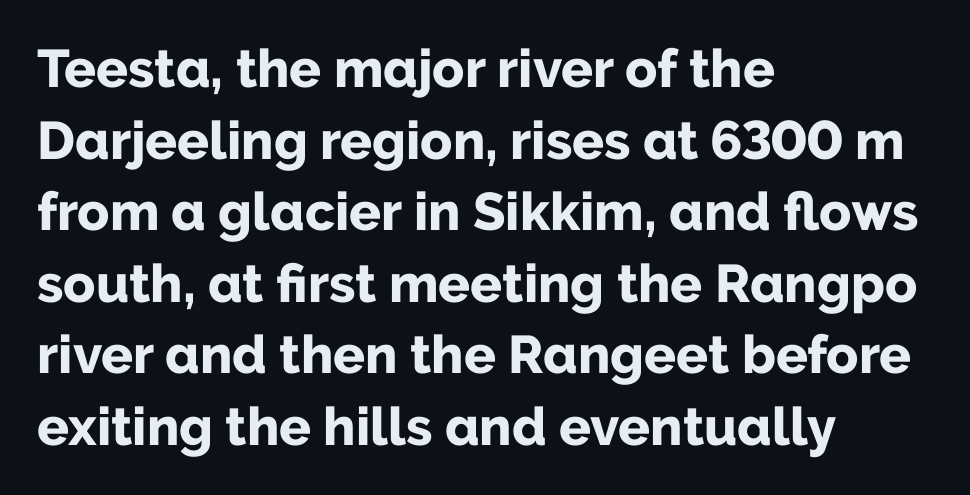
{"serif": "no", "italic": "no", "bold": "yes", "weight": "bold", "width": "normal", "stroke_contrast": "low", "x_height": "medium", "monospaced": "no", "underline": "no", "align": "left", "line_spacing": "normal", "line_spacing_ratio": 1.35, "letter_spacing": "normal", "letter_spacing_em": 0.0, "glyph_px": 53}
